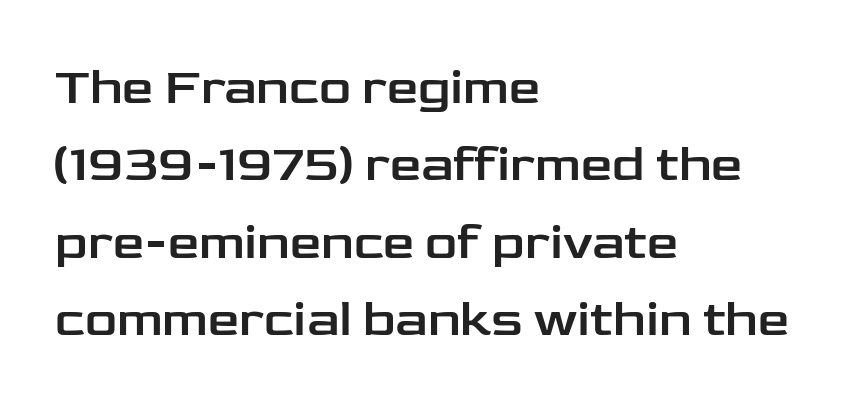
{"serif": "no", "italic": "no", "width": "wide", "stroke_contrast": "low", "x_height": "medium", "monospaced": "no", "underline": "no", "align": "left", "line_spacing": "normal", "line_spacing_ratio": 1.55, "letter_spacing": "normal", "letter_spacing_em": 0.0, "glyph_px": 50}
